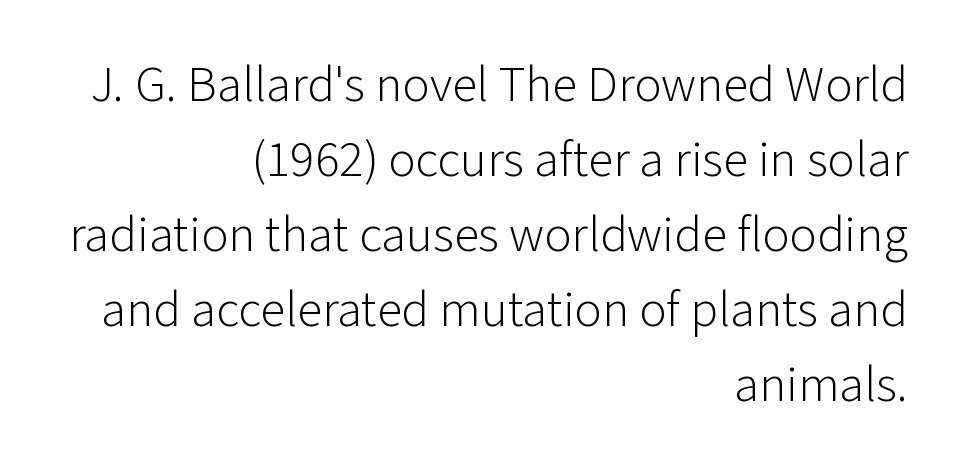
No letter is thick-stroked: the sample isn't bold. Each letter keeps its own natural width here, so spacing adapts to shape. The letters stand upright; this is a roman face. Is there much room between lines? A standard amount, neither cramped nor airy. Lines of text with bare space underneath. Note: no serifs on the glyphs.
